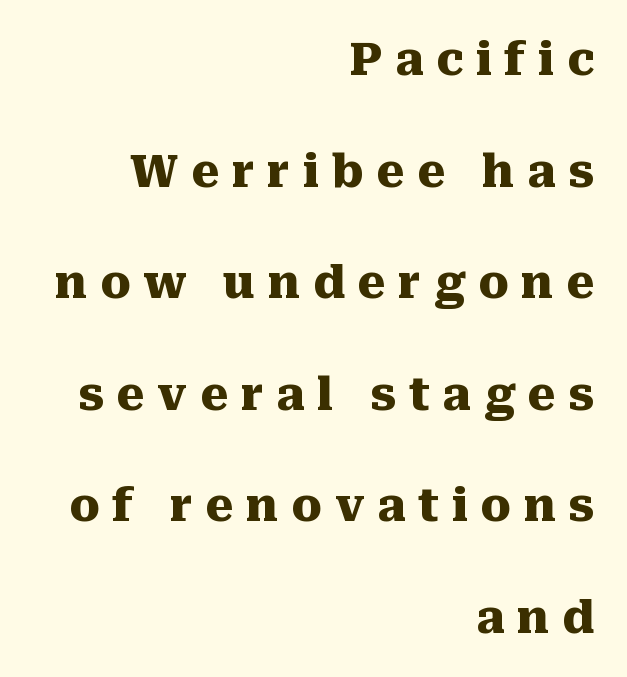
The image shows 45 px heavy serif type, upright; set right-aligned, loose line spacing (2.48x), unusually wide letter spacing (+0.28 em), not underlined; medium stroke contrast and a medium x-height.
